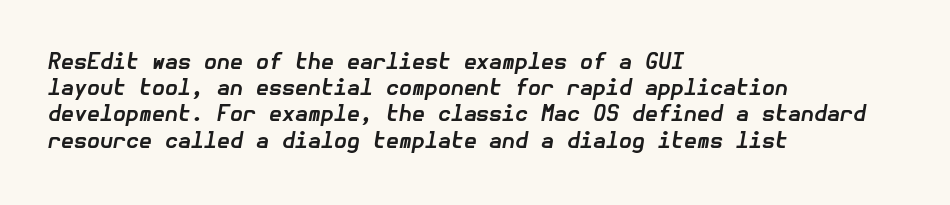
The image shows 21 px bold type, italic (leaning right); set left-aligned, normal line spacing (1.25x), normal letter spacing, not underlined.
